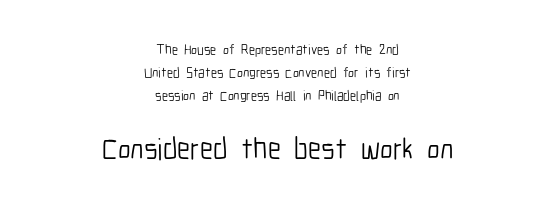
{"serif": "no", "italic": "no", "bold": "no", "weight": "light", "width": "condensed", "stroke_contrast": "low", "x_height": "medium", "monospaced": "no", "underline": "no", "align": "center", "line_spacing": "normal", "line_spacing_ratio": 1.63, "letter_spacing": "normal", "letter_spacing_em": 0.0, "larger_block": "second", "size_ratio": 2.14, "glyph_px": 30}
